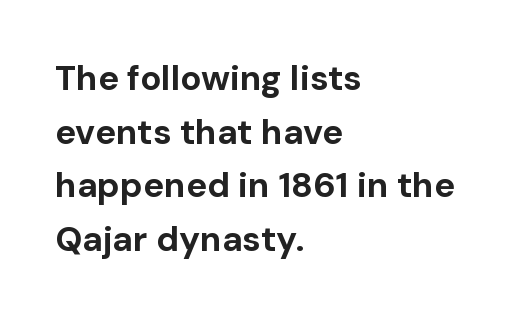
{"serif": "no", "italic": "no", "bold": "yes", "weight": "bold", "width": "normal", "stroke_contrast": "low", "x_height": "medium", "monospaced": "no", "underline": "no", "align": "left", "line_spacing": "normal", "line_spacing_ratio": 1.53, "letter_spacing": "normal", "letter_spacing_em": 0.0, "glyph_px": 35}
